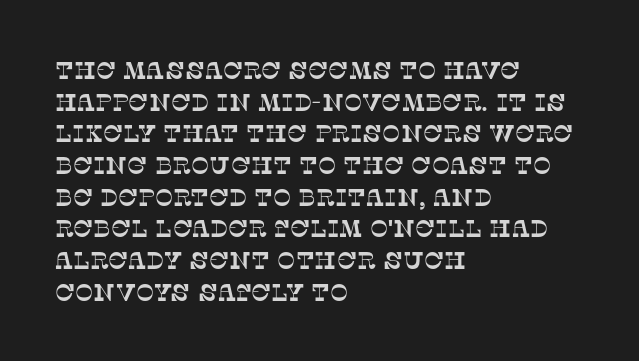
Q: Is the text underlined? A: No.
Q: How is the paragraph aligned? A: Left-aligned.
Q: Is the spacing between letters normal or unusually wide? A: Normal.
Q: Is the spacing between lines tight, normal or loose? A: Normal.
